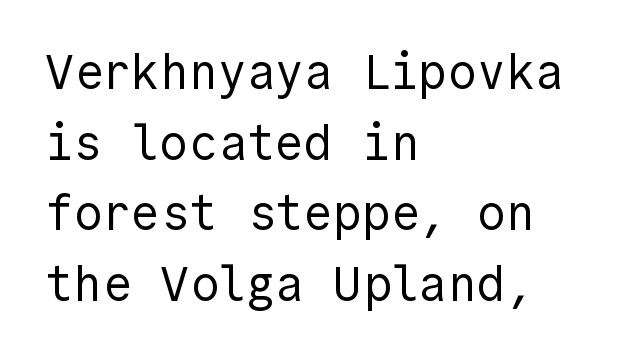
{"serif": "no", "italic": "no", "bold": "no", "weight": "regular", "width": "normal", "x_height": "medium", "underline": "no", "align": "left", "line_spacing": "normal", "line_spacing_ratio": 1.47, "letter_spacing": "normal", "letter_spacing_em": 0.0, "glyph_px": 48}
